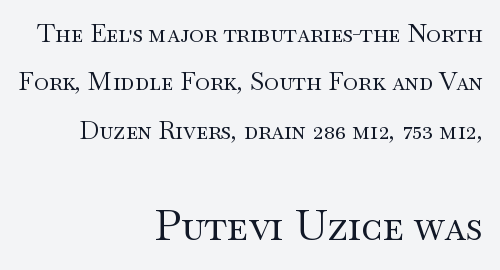
In terms of letterspacing, this is plain default setting. This rendering employs a face with finishing strokes, i.e., a serif. In terms of posture, this sample is upright. Each line ends at the same right margin while the left side varies. Unbolded letterforms with no extra heft. Vertically, the passage feels expansive, rows floating well apart.
